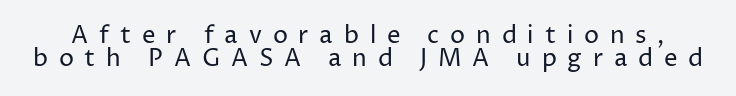
The image shows 24 px text type, upright; set tight line spacing (0.96x), unusually wide letter spacing (+0.45 em), not underlined.
